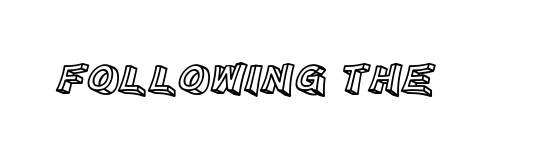
{"width": "normal", "x_height": "large", "monospaced": "no", "underline": "no", "letter_spacing": "normal", "letter_spacing_em": 0.0, "glyph_px": 44}
